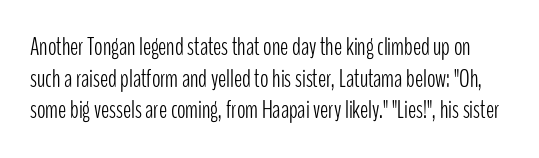
{"italic": "no", "bold": "no", "underline": "no", "line_spacing": "normal", "line_spacing_ratio": 1.27, "letter_spacing": "normal", "letter_spacing_em": 0.0, "glyph_px": 25}
